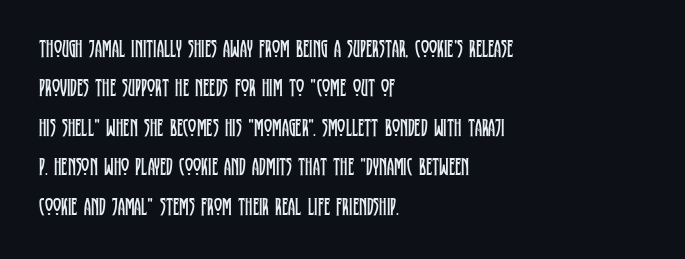
{"italic": "no", "bold": "no", "underline": "no", "align": "left", "line_spacing": "normal", "line_spacing_ratio": 1.58, "letter_spacing": "normal", "letter_spacing_em": 0.0, "glyph_px": 25}
